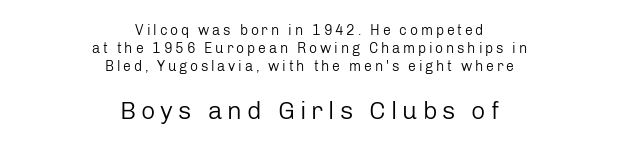
The image shows 25 px text type, upright; set centered, normal line spacing (1.28x), unusually wide letter spacing (+0.2 em), not underlined; the second (bottom) block is 1.79x larger.
